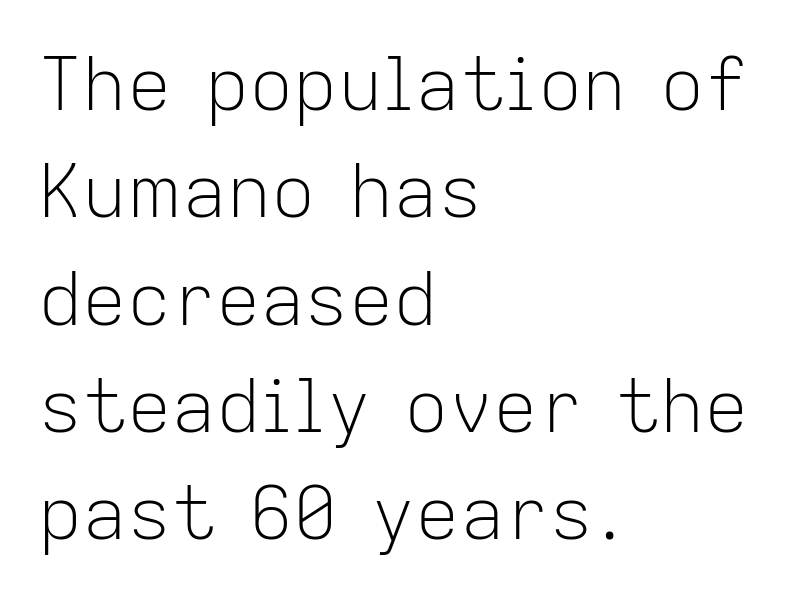
{"serif": "no", "italic": "no", "bold": "no", "weight": "light", "width": "normal", "stroke_contrast": "low", "x_height": "medium", "monospaced": "no", "underline": "no", "align": "left", "line_spacing": "normal", "line_spacing_ratio": 1.45, "letter_spacing": "normal", "letter_spacing_em": 0.0, "glyph_px": 74}
